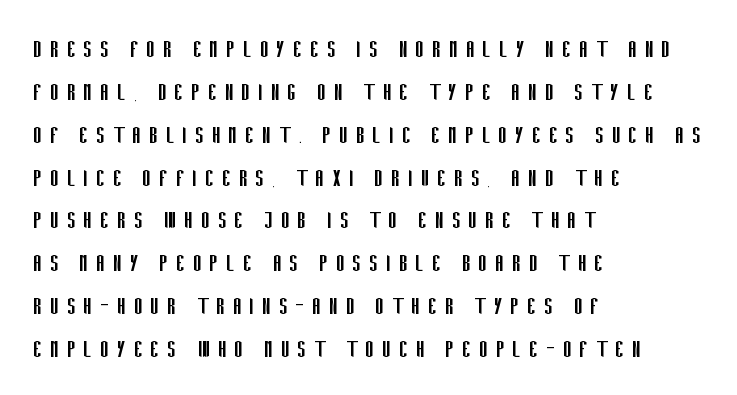
Q: Is the text bold? A: No.
Q: Is the text italic (slanted)? A: No, it is upright.
Q: Is the typeface a serif or a sans-serif typeface? A: Sans-serif.
Q: Is the text underlined? A: No.
Q: How is the paragraph aligned? A: Left-aligned.
Q: Is the spacing between letters normal or unusually wide? A: Unusually wide.
Q: Is the spacing between lines tight, normal or loose? A: Normal.
Q: Width (condensed, normal, or wide)? A: Condensed.
Q: Stroke contrast? A: Low.
Q: x-height? A: Large.
Q: Monospaced? A: No.
